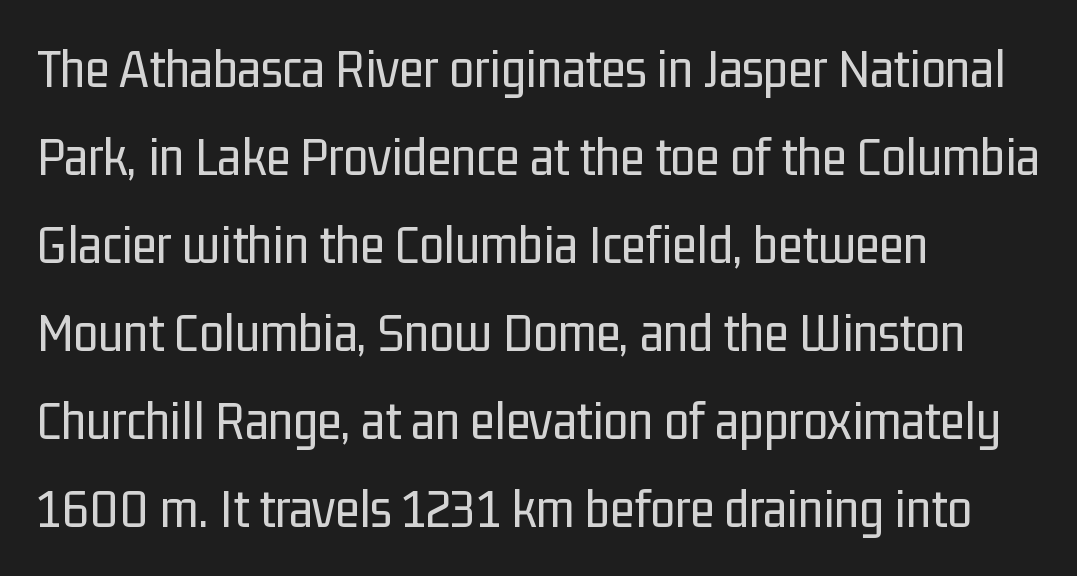
The image shows 56 px regular-weight, condensed sans-serif type, upright; set left-aligned, normal line spacing (1.57x), normal letter spacing, not underlined; low stroke contrast and a medium x-height.
